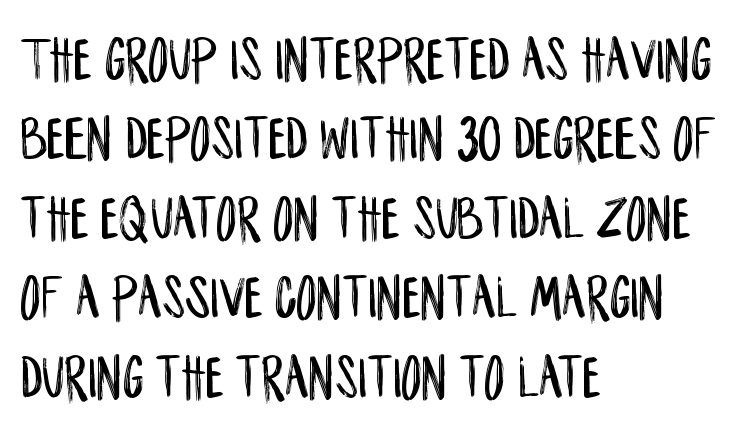
{"serif": "no", "italic": "no", "width": "condensed", "stroke_contrast": "low", "x_height": "large", "monospaced": "no", "underline": "no", "align": "left", "line_spacing": "normal", "line_spacing_ratio": 1.26, "letter_spacing": "normal", "letter_spacing_em": 0.0, "glyph_px": 63}
